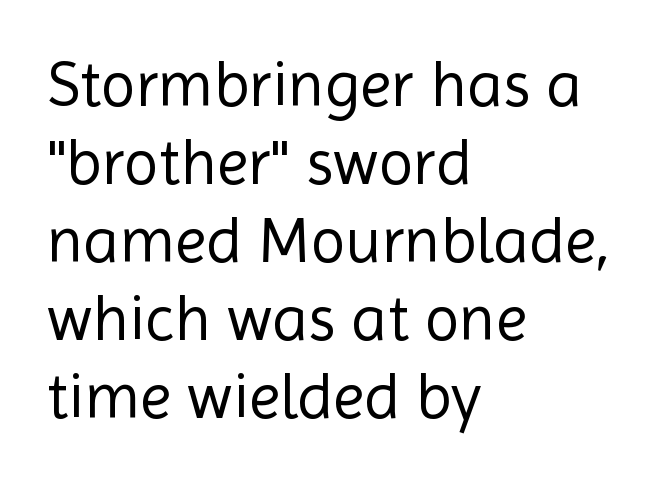
The image shows 64 px regular-weight sans-serif type, upright; set left-aligned, line spacing 1.22x, normal letter spacing, not underlined; a medium x-height.
